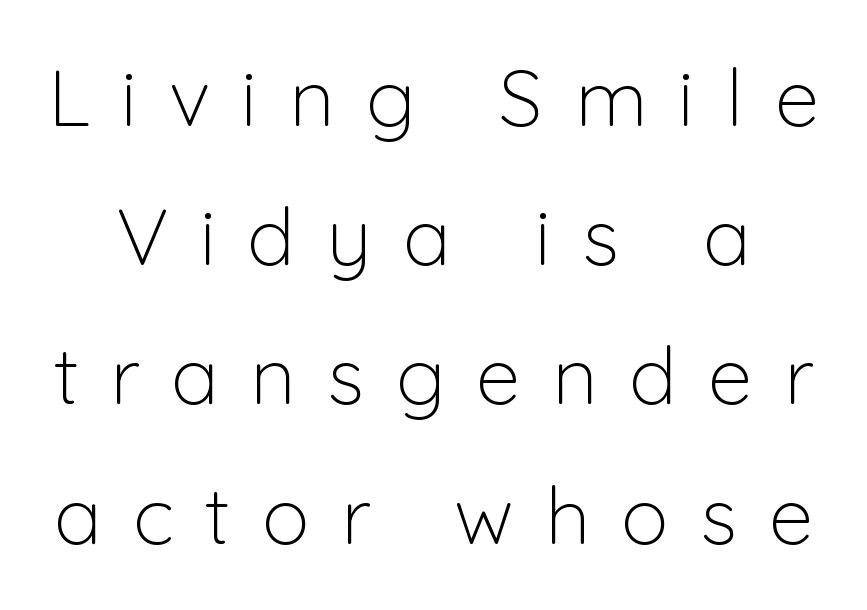
Q: Is the text bold? A: No.
Q: Is the text italic (slanted)? A: No, it is upright.
Q: Is the typeface a serif or a sans-serif typeface? A: Sans-serif.
Q: Is the text underlined? A: No.
Q: Is the spacing between letters normal or unusually wide? A: Unusually wide.
Q: Width (condensed, normal, or wide)? A: Normal.
Q: Stroke contrast? A: Low.
Q: x-height? A: Medium.
Q: Monospaced? A: No.
